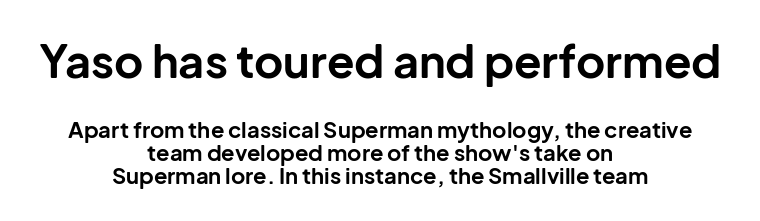
The image shows 45 px bold sans-serif type, upright; set centered, tight line spacing (1.06x), normal letter spacing, not underlined; the first (top) block is 2.05x larger; low stroke contrast and a medium x-height.
